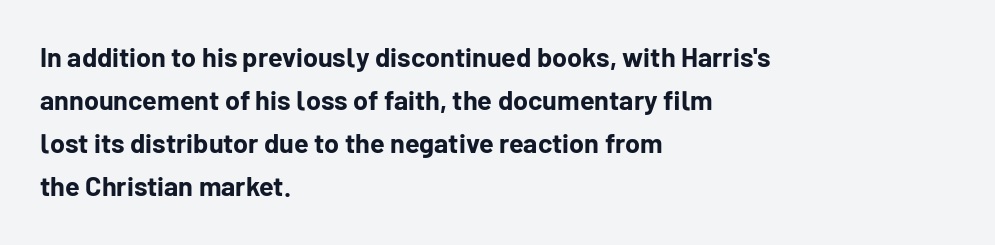
{"italic": "no", "bold": "yes", "underline": "no", "align": "left", "line_spacing": "normal", "line_spacing_ratio": 1.59, "letter_spacing": "normal", "letter_spacing_em": 0.0, "glyph_px": 27}
